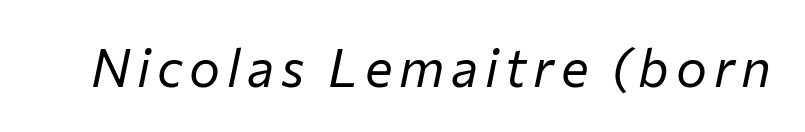
{"italic": "yes", "lean": "right", "slant_degrees": 12, "bold": "no", "weight": "regular", "width": "normal", "stroke_contrast": "low", "x_height": "medium", "monospaced": "no", "underline": "no", "glyph_px": 52}
